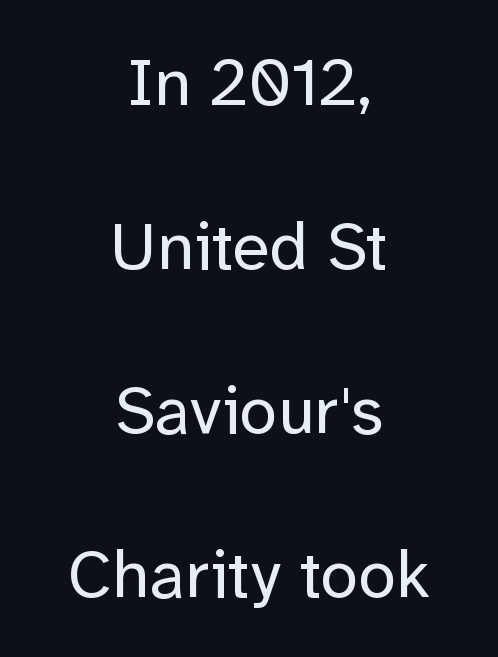
The image shows 68 px regular-weight sans-serif type, upright; set centered, loose line spacing (2.41x), normal letter spacing, not underlined; low stroke contrast and a medium x-height.
